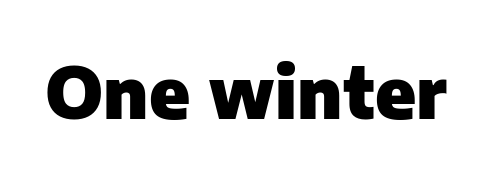
{"serif": "no", "italic": "no", "bold": "yes", "weight": "heavy", "width": "normal", "stroke_contrast": "low", "x_height": "medium", "monospaced": "no", "underline": "no", "letter_spacing": "normal", "letter_spacing_em": 0.0, "glyph_px": 71}
